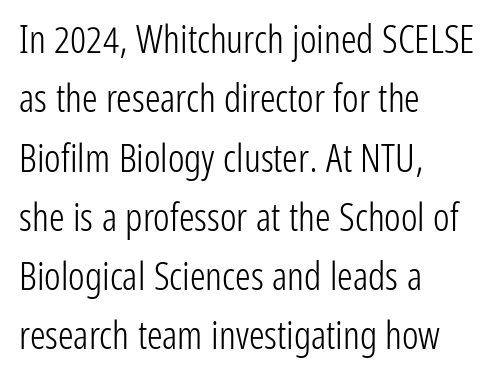
These lines are rendered in a variable-pitch font. Layout note: lines flush left. Successive baselines arrive at the customary interval. Spacing between characters is what you'd get straight out of the box. Ordinary non-slanted type is in use. Only glyphs here, with clear space below each row.
